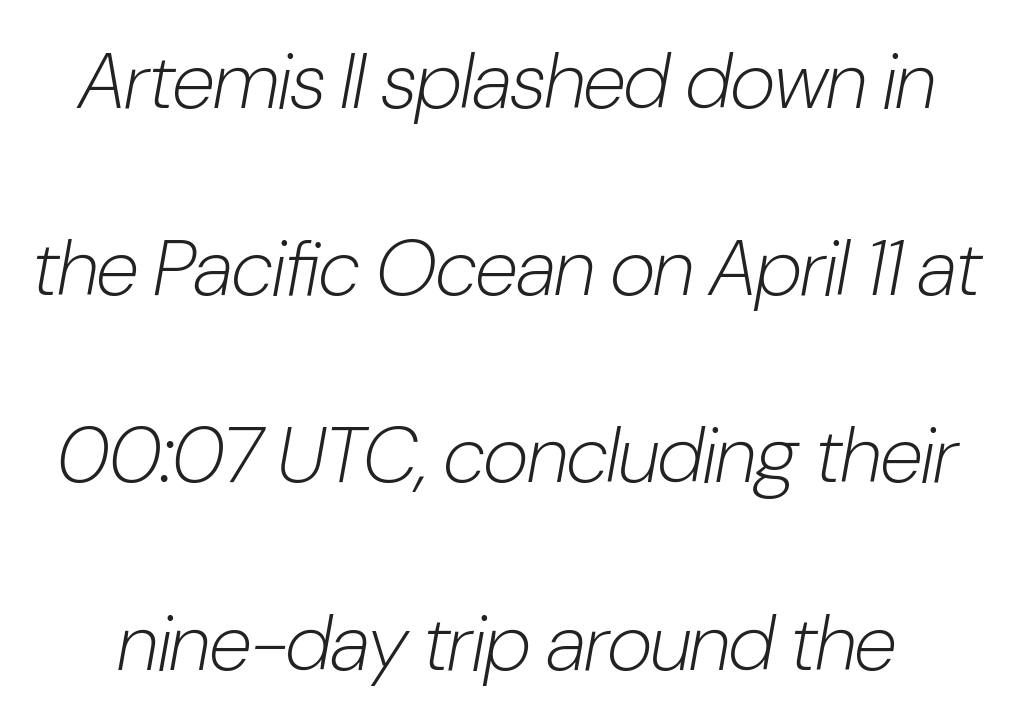
Q: Is the text bold? A: No.
Q: Is the text italic (slanted)? A: Yes, it leans right by about 10 degrees.
Q: Is the text underlined? A: No.
Q: Is the spacing between letters normal or unusually wide? A: Normal.
Q: Is the spacing between lines tight, normal or loose? A: Loose.
Q: Width (condensed, normal, or wide)? A: Condensed.
Q: Stroke contrast? A: Low.
Q: x-height? A: Medium.
Q: Monospaced? A: No.
